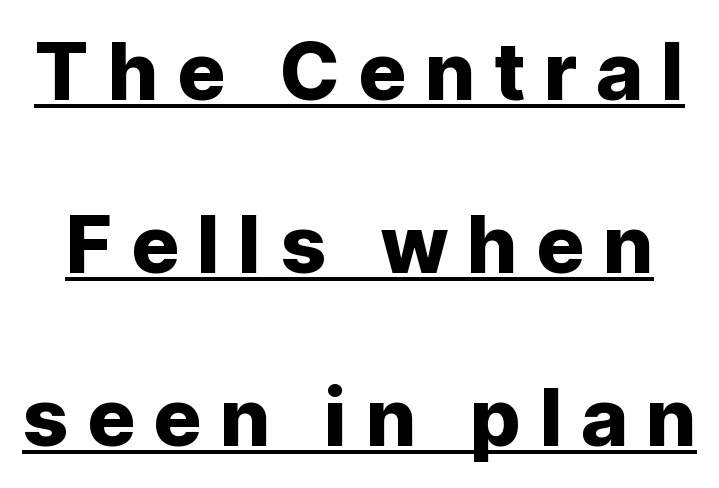
{"serif": "no", "italic": "no", "width": "normal", "stroke_contrast": "low", "x_height": "medium", "monospaced": "no", "underline": "yes", "line_spacing": "loose", "line_spacing_ratio": 2.16, "letter_spacing": "wide", "letter_spacing_em": 0.23, "glyph_px": 80}
